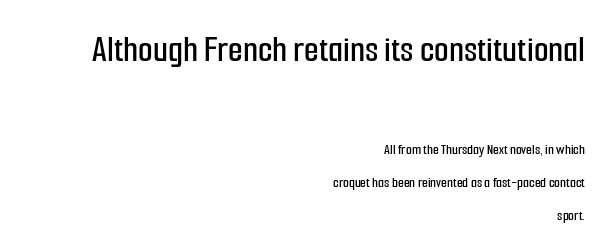
Q: Is the text italic (slanted)? A: No, it is upright.
Q: Is the typeface a serif or a sans-serif typeface? A: Sans-serif.
Q: Is the text underlined? A: No.
Q: How is the paragraph aligned? A: Right-aligned.
Q: Is the spacing between letters normal or unusually wide? A: Normal.
Q: Is the spacing between lines tight, normal or loose? A: Loose.
Q: Which block of text is set in a larger size, the first (top) or the second (bottom)? A: The first (top) one.
Q: Width (condensed, normal, or wide)? A: Condensed.
Q: Stroke contrast? A: Low.
Q: x-height? A: Medium.
Q: Monospaced? A: No.
